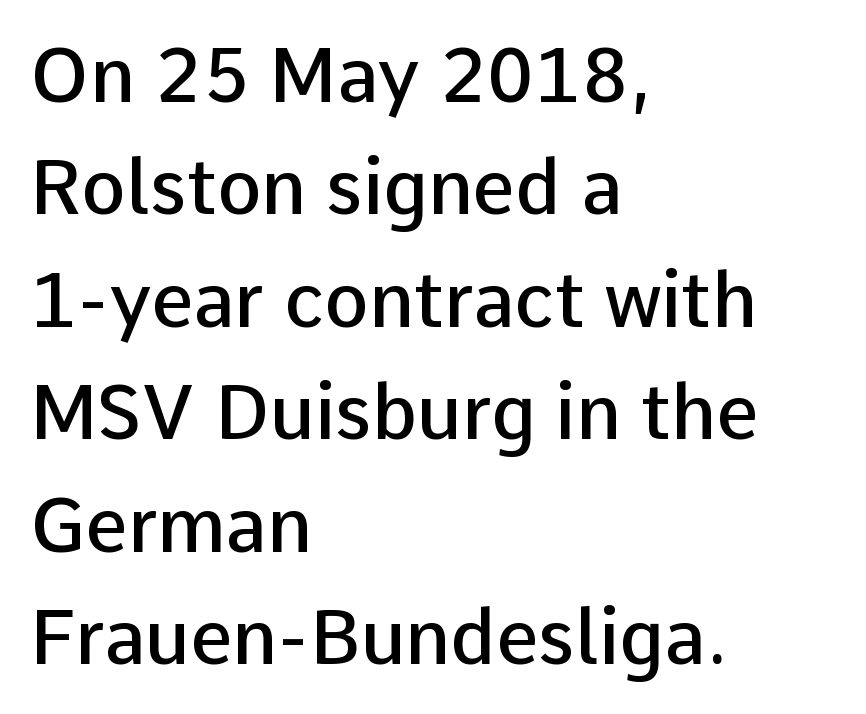
The image shows 75 px semibold sans-serif type, upright; set left-aligned, normal line spacing (1.5x), normal letter spacing, not underlined; low stroke contrast and a medium x-height.
